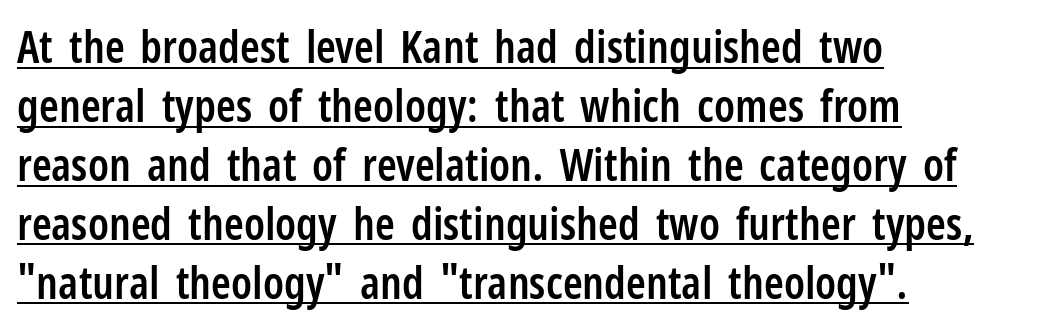
Each glyph is drawn with semibold strokes, heavier than normal yet not fully bold. Check where the strokes stop: nothing finishes them off — pure sans. The horizontal fit of the characters is conventional and even. If you drew a line through each stem, it would be perfectly vertical.
